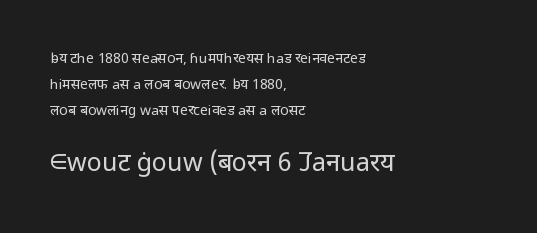
If you squint, the bottom block still reads clearly — it's the larger of the two. Each line starts at the same left margin while the right side varies. Letters rest on an invisible, unmarked baseline. Unbolded letterforms with no extra heft. A typesetter would mark this as roman, not italic.
